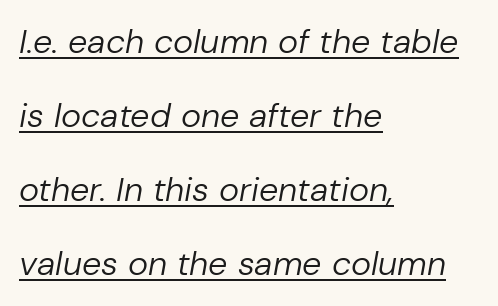
Spacing verdict: proportional, widths tailored to each character. No extra tracking has been applied to these lines. Line beginnings align vertically; line endings do not. Regarding leading, the lines here are spaced well apart.
